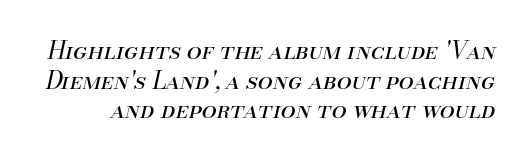
The image shows 24 px text type, italic (leaning right); set line spacing 1.23x, normal letter spacing, not underlined.
